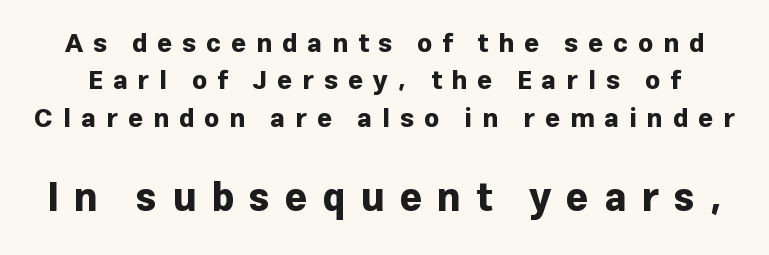
{"serif": "no", "italic": "no", "bold": "yes", "weight": "bold", "width": "normal", "stroke_contrast": "low", "x_height": "medium", "monospaced": "no", "underline": "no", "line_spacing": "normal", "line_spacing_ratio": 1.44, "letter_spacing": "wide", "letter_spacing_em": 0.38, "larger_block": "second", "size_ratio": 1.5, "glyph_px": 39}
